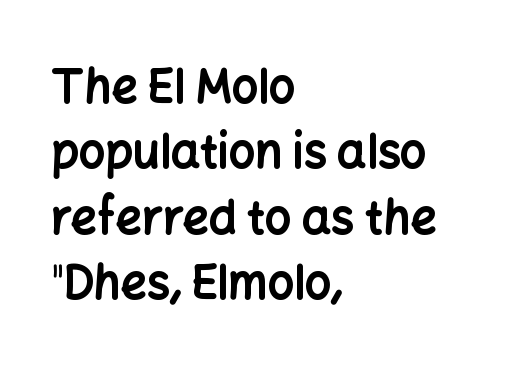
The image shows 46 px bold sans-serif type, upright; set left-aligned, normal line spacing (1.42x), normal letter spacing, not underlined; low stroke contrast and a medium x-height.
